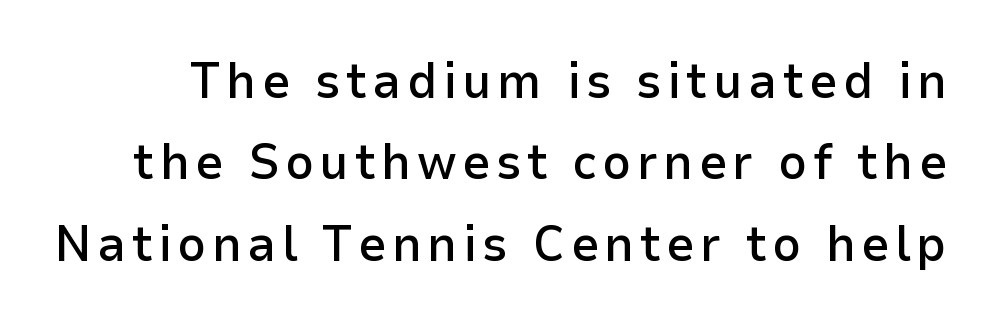
{"serif": "no", "italic": "no", "bold": "semi", "weight": "semibold", "width": "normal", "stroke_contrast": "low", "x_height": "medium", "monospaced": "no", "underline": "no", "line_spacing": "normal", "line_spacing_ratio": 1.63, "glyph_px": 50}
